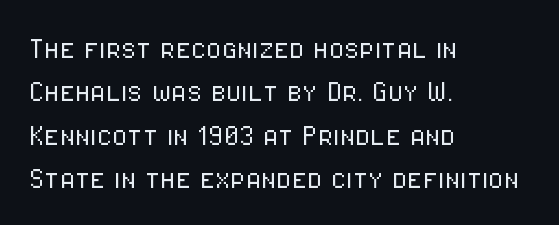
Q: Is the text bold? A: No.
Q: Is the text italic (slanted)? A: No, it is upright.
Q: Is the typeface a serif or a sans-serif typeface? A: Sans-serif.
Q: Is the text underlined? A: No.
Q: How is the paragraph aligned? A: Left-aligned.
Q: Is the spacing between letters normal or unusually wide? A: Normal.
Q: Width (condensed, normal, or wide)? A: Condensed.
Q: Stroke contrast? A: Low.
Q: x-height? A: Medium.
Q: Monospaced? A: No.
